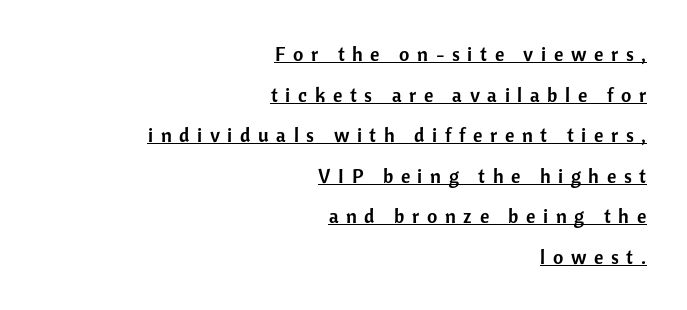
The image shows 20 px text type, upright; set right-aligned, loose line spacing (2.03x), unusually wide letter spacing (+0.38 em), underlined.
